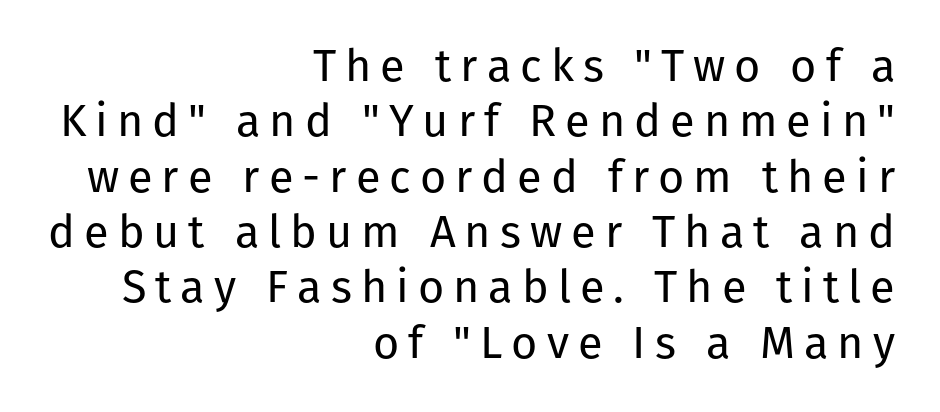
{"serif": "no", "italic": "no", "bold": "no", "weight": "regular", "width": "normal", "stroke_contrast": "low", "x_height": "medium", "monospaced": "no", "underline": "no", "align": "right", "line_spacing_ratio": 1.23, "letter_spacing": "wide", "letter_spacing_em": 0.2, "glyph_px": 45}
